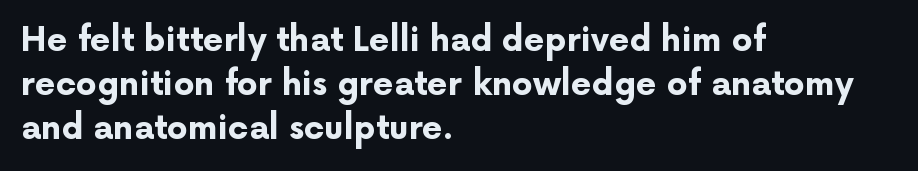
{"serif": "no", "italic": "no", "bold": "yes", "weight": "bold", "width": "normal", "stroke_contrast": "low", "x_height": "medium", "monospaced": "no", "underline": "no", "align": "left", "line_spacing": "normal", "line_spacing_ratio": 1.34, "letter_spacing": "normal", "letter_spacing_em": 0.0, "glyph_px": 33}
